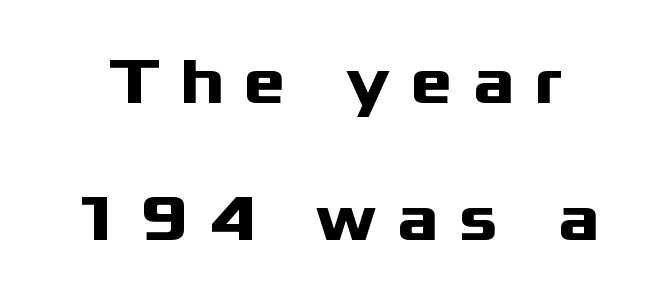
{"serif": "no", "italic": "no", "bold": "yes", "weight": "heavy", "width": "wide", "stroke_contrast": "medium", "x_height": "medium", "monospaced": "no", "underline": "no", "line_spacing": "loose", "line_spacing_ratio": 2.11, "letter_spacing": "wide", "letter_spacing_em": 0.3, "glyph_px": 65}
